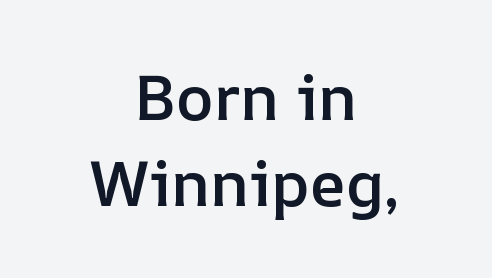
{"italic": "no", "bold": "semi", "weight": "semibold", "width": "normal", "stroke_contrast": "low", "x_height": "medium", "monospaced": "no", "underline": "no", "align": "center", "line_spacing": "normal", "line_spacing_ratio": 1.36, "letter_spacing": "normal", "letter_spacing_em": 0.0, "glyph_px": 63}
